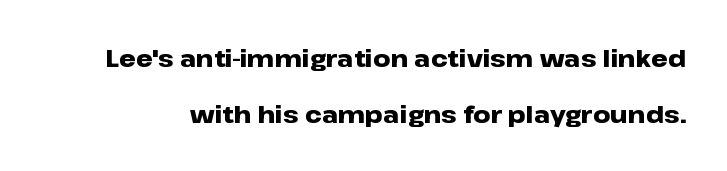
The image shows 24 px bold type, upright; set loose line spacing (2.32x), normal letter spacing, not underlined.
